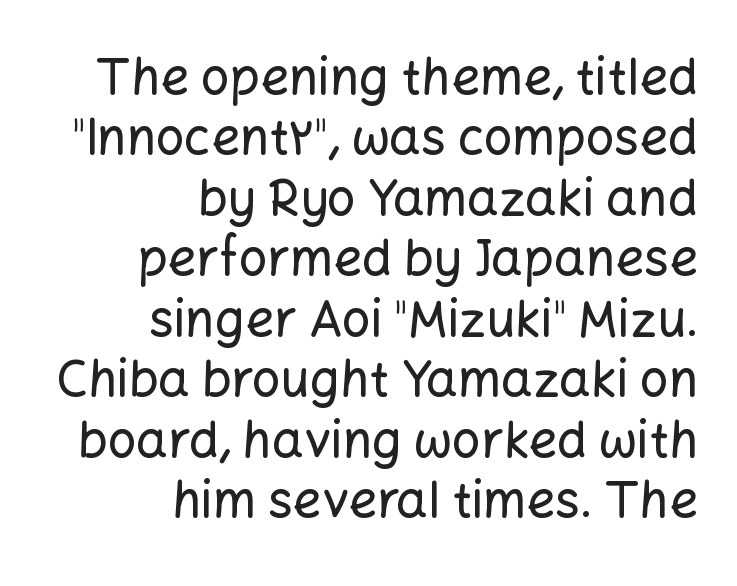
Q: Is the text italic (slanted)? A: No, it is upright.
Q: Is the typeface a serif or a sans-serif typeface? A: Sans-serif.
Q: Is the text underlined? A: No.
Q: How is the paragraph aligned? A: Right-aligned.
Q: Is the spacing between letters normal or unusually wide? A: Normal.
Q: Width (condensed, normal, or wide)? A: Normal.
Q: Stroke contrast? A: Low.
Q: x-height? A: Medium.
Q: Monospaced? A: No.
